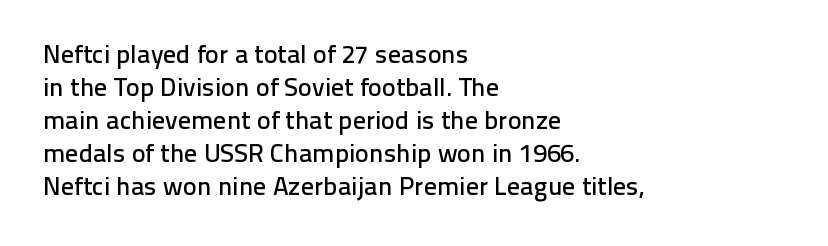
The foot of each line stays bare and open. Leading matches the norm, producing a regular column. The paragraph shown leans on its left margin. The gaps between neighbouring characters are ordinary and unremarkable. Italic? Not at all — the glyphs are vertical.
